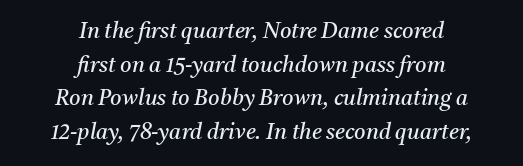
{"italic": "yes", "lean": "right", "slant_degrees": 11, "bold": "no", "underline": "no", "align": "center", "line_spacing": "normal", "line_spacing_ratio": 1.53, "letter_spacing": "normal", "letter_spacing_em": 0.0, "glyph_px": 22}
